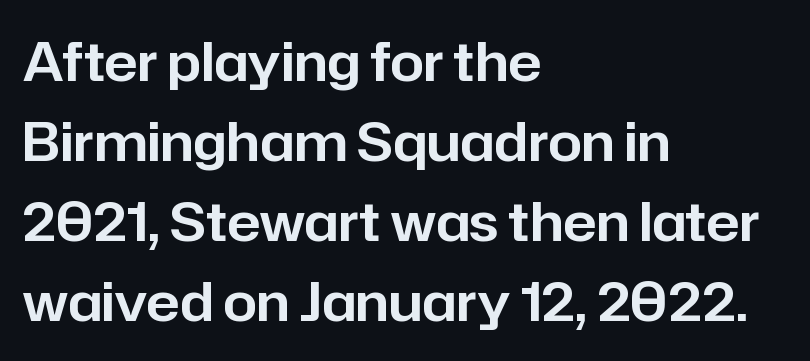
{"serif": "no", "italic": "no", "width": "normal", "stroke_contrast": "low", "x_height": "medium", "monospaced": "no", "underline": "no", "align": "left", "line_spacing": "normal", "line_spacing_ratio": 1.48, "letter_spacing": "normal", "letter_spacing_em": 0.0, "glyph_px": 54}
